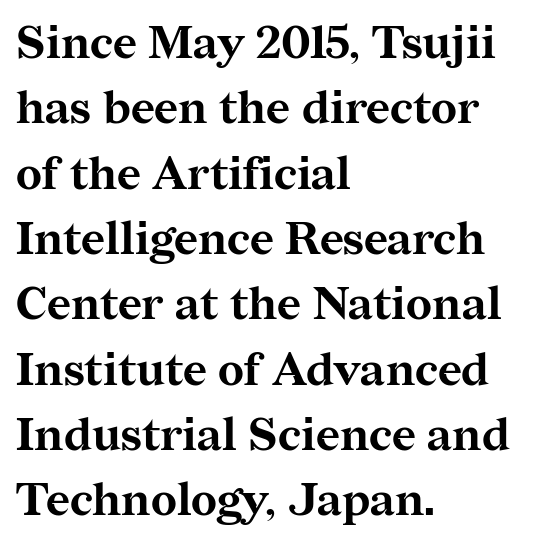
The image shows 46 px bold serif type, upright; set left-aligned, normal line spacing (1.42x), normal letter spacing, not underlined; medium stroke contrast and a medium x-height.
